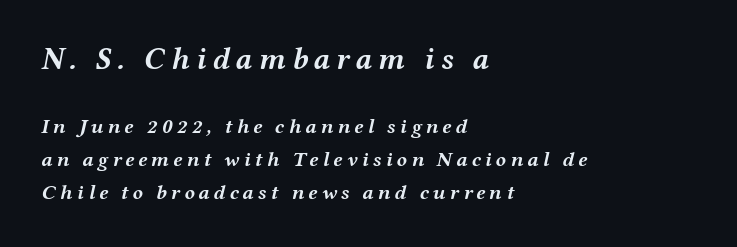
Q: Is the text bold? A: Yes.
Q: Is the text italic (slanted)? A: Yes, it leans right by about 12 degrees.
Q: Is the text underlined? A: No.
Q: How is the paragraph aligned? A: Left-aligned.
Q: Is the spacing between letters normal or unusually wide? A: Unusually wide.
Q: Is the spacing between lines tight, normal or loose? A: Normal.
Q: Which block of text is set in a larger size, the first (top) or the second (bottom)? A: The first (top) one.
Q: Width (condensed, normal, or wide)? A: Wide.
Q: Stroke contrast? A: Medium.
Q: x-height? A: Medium.
Q: Monospaced? A: No.
